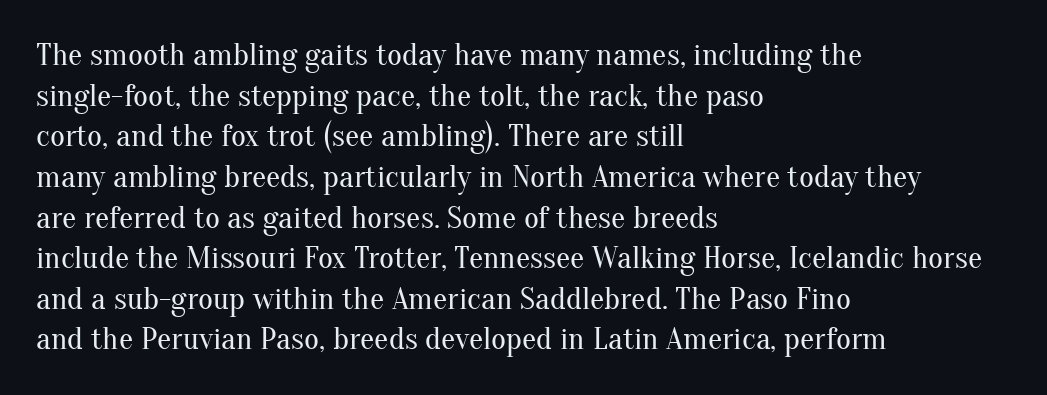
{"serif": "yes", "italic": "no", "bold": "no", "weight": "regular", "width": "normal", "stroke_contrast": "medium", "x_height": "small", "monospaced": "no", "underline": "no", "align": "left", "line_spacing": "normal", "line_spacing_ratio": 1.27, "letter_spacing": "normal", "letter_spacing_em": 0.0, "glyph_px": 32}
